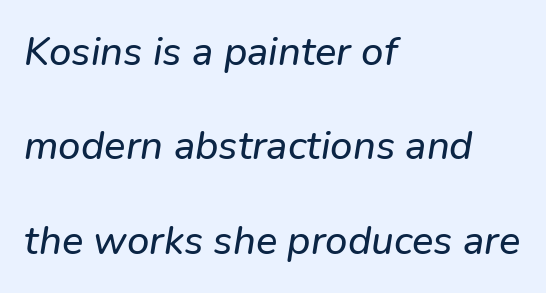
Leading: increased. The tracking reads as untouched default to a designer's eye. Nope, no serifs anywhere on these letters. Proportional: the letters do not fall into vertical columns.
